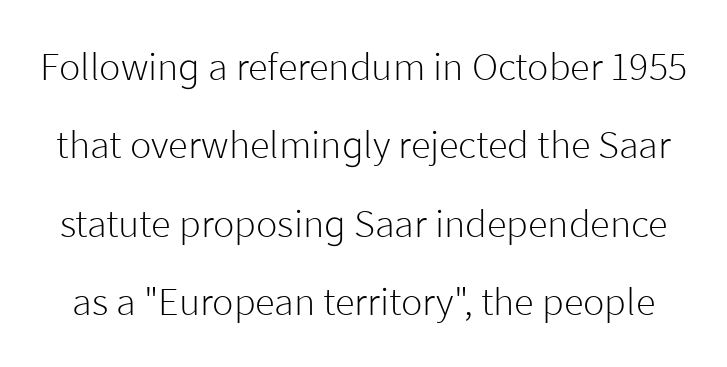
Q: Is the text bold? A: No.
Q: Is the text italic (slanted)? A: No, it is upright.
Q: Is the typeface a serif or a sans-serif typeface? A: Sans-serif.
Q: Is the text underlined? A: No.
Q: Is the spacing between letters normal or unusually wide? A: Normal.
Q: Is the spacing between lines tight, normal or loose? A: Loose.
Q: Width (condensed, normal, or wide)? A: Normal.
Q: Stroke contrast? A: Low.
Q: x-height? A: Medium.
Q: Monospaced? A: No.
